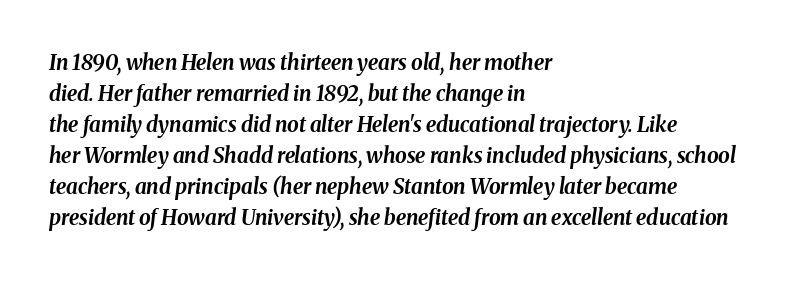
Vertical spacing — default. The rendering keeps characters at their native spacing. Set as a true bold cut, around the 700 mark. Characters are canted at an angle relative to the baseline's perpendicular. The rendering anchors every line to the left-hand side. Each row of text sits above clean, open space.
